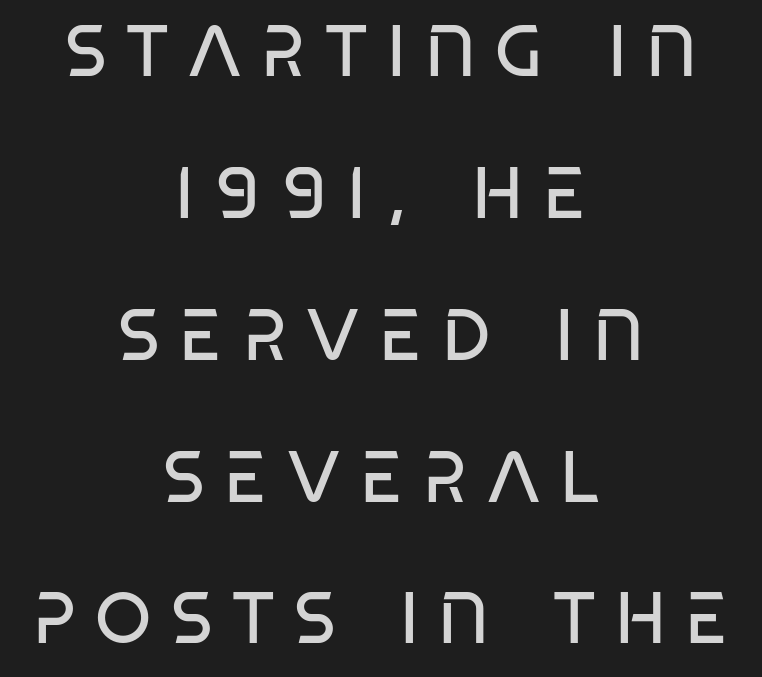
Look at the tracking — it's clearly loosened, letters drifting apart. Horizontal bands of white between lines are thick stripes. Leftover space on each line is divided equally before and after the words. The letters look calm and open, with moderate or lighter stems.
